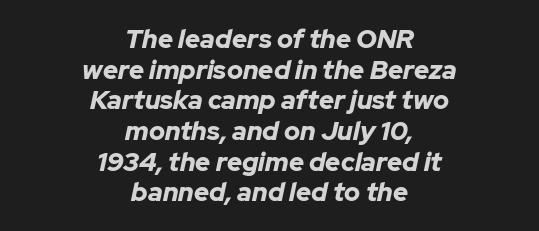
Q: Is the text bold? A: Yes.
Q: Is the text italic (slanted)? A: Yes, it leans right by about 12 degrees.
Q: Is the text underlined? A: No.
Q: How is the paragraph aligned? A: Centered.
Q: Is the spacing between letters normal or unusually wide? A: Normal.
